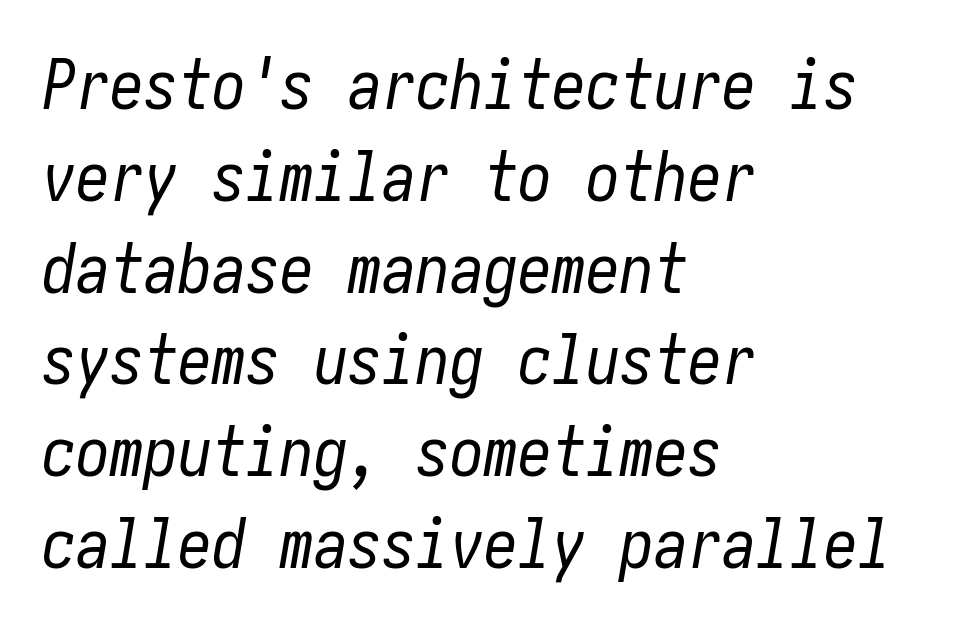
{"italic": "yes", "lean": "right", "slant_degrees": 10, "bold": "no", "weight": "regular", "width": "condensed", "stroke_contrast": "low", "x_height": "medium", "underline": "no", "align": "left", "line_spacing": "normal", "line_spacing_ratio": 1.35, "letter_spacing": "normal", "letter_spacing_em": 0.0, "glyph_px": 68}
